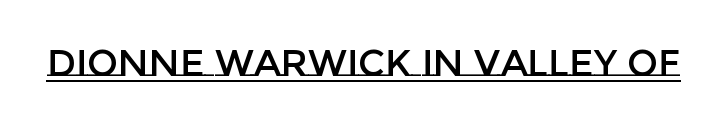
The image shows 37 px text type, upright; set normal letter spacing, underlined; low stroke contrast and a large x-height.
